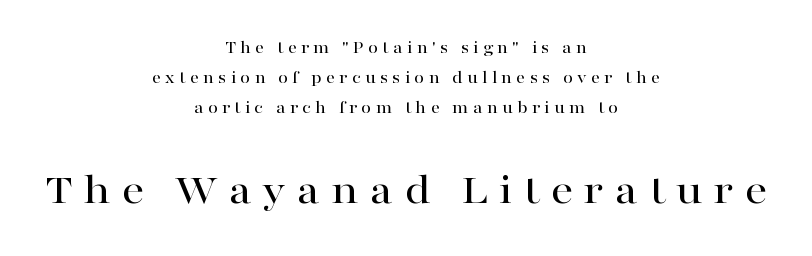
{"serif": "yes", "italic": "no", "width": "wide", "stroke_contrast": "high", "x_height": "medium", "monospaced": "no", "underline": "no", "align": "center", "line_spacing": "normal", "line_spacing_ratio": 1.67, "letter_spacing": "wide", "letter_spacing_em": 0.23, "larger_block": "second", "size_ratio": 2.5, "glyph_px": 45}
